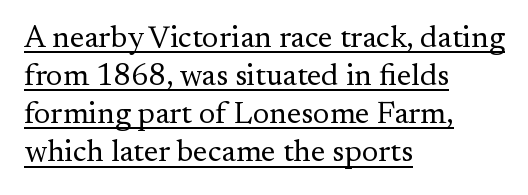
The image shows 31 px regular-weight serif type, upright; set left-aligned, line spacing 1.23x, normal letter spacing, underlined; medium stroke contrast and a small x-height.
